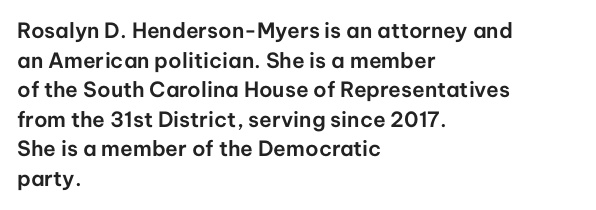
Caption: standard tracking, unaltered. Only glyphs here, with clear space below each row. The line-height multiplier appears to be the usual default. The typography opts for an upright posture over an oblique one. A student would call this left alignment; a typographer would say flush left, rag right.
